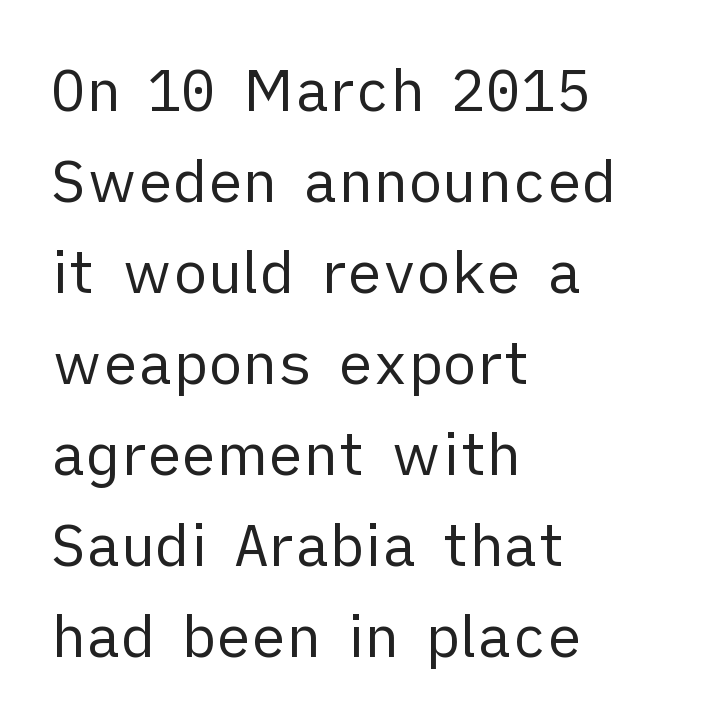
Character widths vary here, with narrow letters taking less room than wide ones. Descenders hang freely into open space. Tracking value appears to be zero — textbook default spacing. The designer went with a sans here, leaving each stem footless. In terms of leading, this rendering sits right in the middle.
